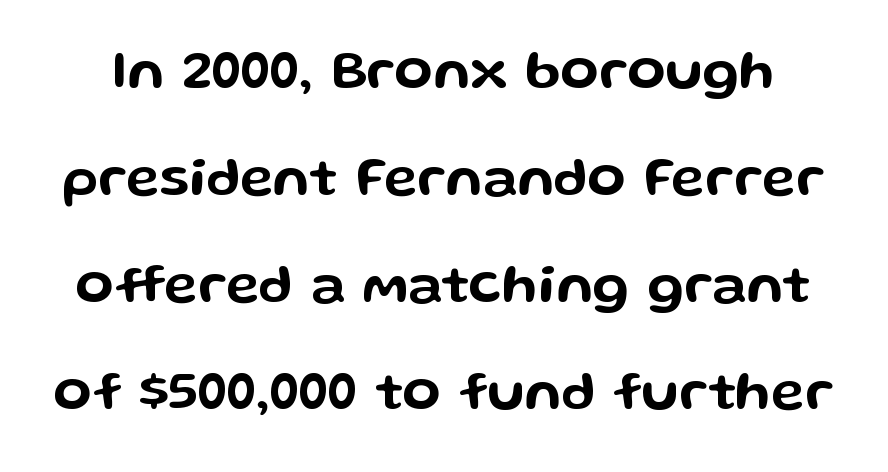
Plain, unruled lines of type. This sample trades compactness for vertical openness between lines. If you drew a line through each stem, it would be perfectly vertical. Are there feet on the stems? There aren't — it's a sans. You could not count columns in this text — the font is proportionally spaced. Default kerning and tracking; the words read as compact shapes.
